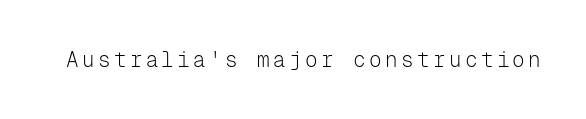
Q: Is the text bold? A: No.
Q: Is the text italic (slanted)? A: No, it is upright.
Q: Is the text underlined? A: No.
